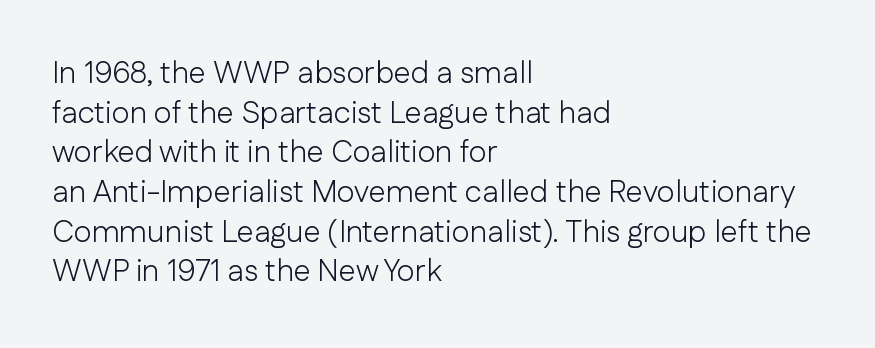
Q: Is the text bold? A: No.
Q: Is the text italic (slanted)? A: No, it is upright.
Q: Is the typeface a serif or a sans-serif typeface? A: Sans-serif.
Q: Is the text underlined? A: No.
Q: How is the paragraph aligned? A: Left-aligned.
Q: Is the spacing between letters normal or unusually wide? A: Normal.
Q: Is the spacing between lines tight, normal or loose? A: Normal.
Q: Width (condensed, normal, or wide)? A: Normal.
Q: Stroke contrast? A: Low.
Q: x-height? A: Medium.
Q: Monospaced? A: No.
